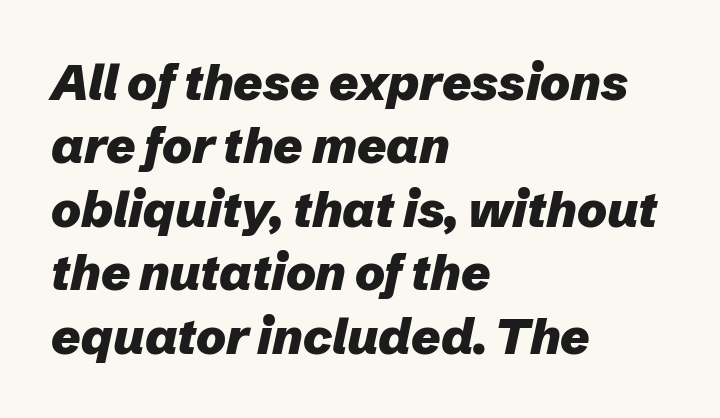
Q: Is the text bold? A: Yes.
Q: Is the text italic (slanted)? A: Yes, it leans right by about 12 degrees.
Q: Is the text underlined? A: No.
Q: How is the paragraph aligned? A: Left-aligned.
Q: Is the spacing between letters normal or unusually wide? A: Normal.
Q: Is the spacing between lines tight, normal or loose? A: Normal.
Q: Width (condensed, normal, or wide)? A: Normal.
Q: Stroke contrast? A: Low.
Q: x-height? A: Medium.
Q: Monospaced? A: No.
